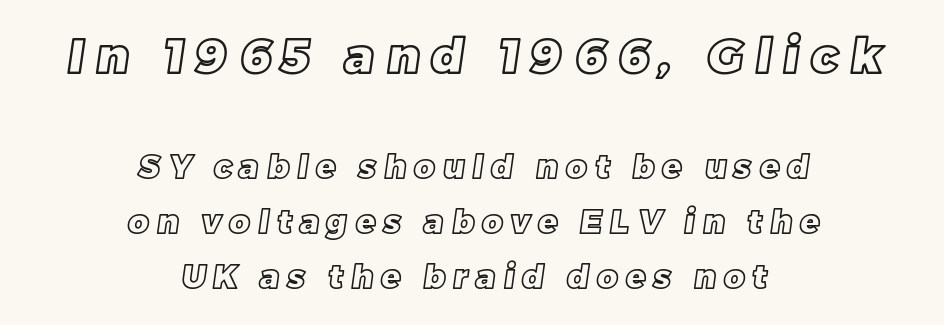
The image shows 48 px text type; set centered, line spacing 1.72x, unusually wide letter spacing (+0.25 em), not underlined; the first (top) block is 1.5x larger; a large x-height.
